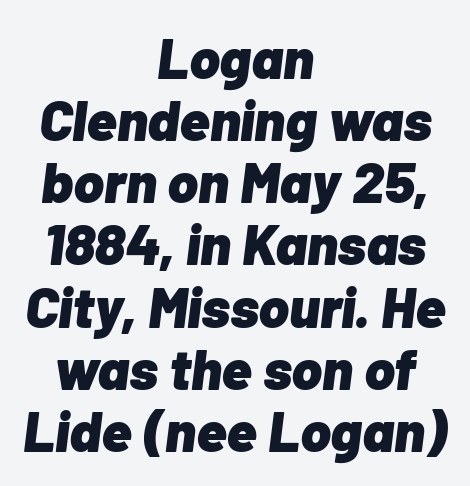
Whoever set this chose condensed vertical rhythm over breathing room. Slant detected: the letters are inclined. Honestly, there is no underline to notice here at all. The rendering uses natural spacing where letterforms have individual widths. Between one letter and the next there's only the usual sliver of space. Is the block centered? Yes — each line is placed symmetrically about the middle.
